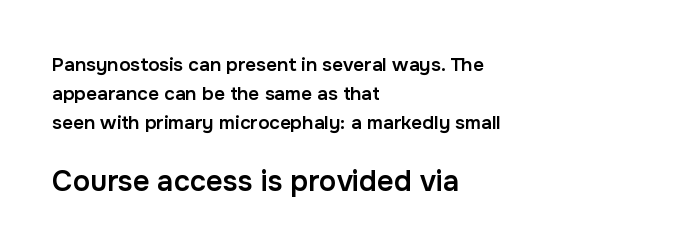
Q: Is the text bold? A: Semi-bold.
Q: Is the text italic (slanted)? A: No, it is upright.
Q: Is the typeface a serif or a sans-serif typeface? A: Sans-serif.
Q: Is the text underlined? A: No.
Q: How is the paragraph aligned? A: Left-aligned.
Q: Is the spacing between letters normal or unusually wide? A: Normal.
Q: Is the spacing between lines tight, normal or loose? A: Normal.
Q: Which block of text is set in a larger size, the first (top) or the second (bottom)? A: The second (bottom) one.
Q: Width (condensed, normal, or wide)? A: Normal.
Q: Stroke contrast? A: Low.
Q: x-height? A: Medium.
Q: Monospaced? A: No.
